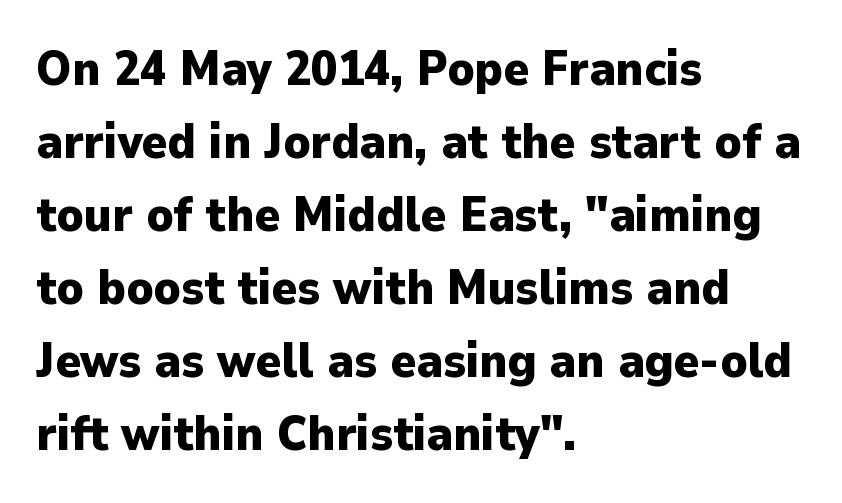
{"serif": "no", "italic": "no", "bold": "yes", "weight": "heavy", "width": "normal", "stroke_contrast": "low", "x_height": "medium", "monospaced": "no", "underline": "no", "align": "left", "line_spacing": "normal", "line_spacing_ratio": 1.52, "letter_spacing": "normal", "letter_spacing_em": 0.0, "glyph_px": 48}
